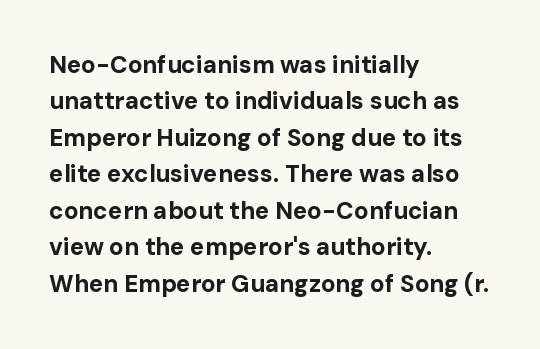
{"italic": "no", "bold": "yes", "underline": "no", "align": "left", "line_spacing": "normal", "line_spacing_ratio": 1.52, "letter_spacing": "normal", "letter_spacing_em": 0.0, "glyph_px": 24}
